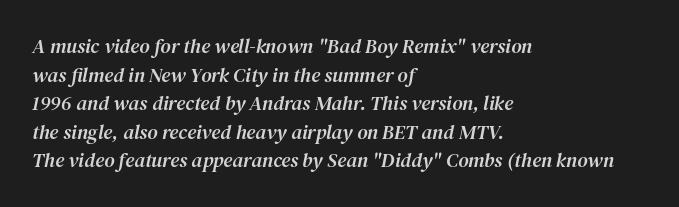
The rendering anchors every line to the left-hand side. One glance says typical: line gaps are just what's usual. Descenders are the only things crossing below the line. This sample uses an oblique cut, with every glyph tilted off the vertical.
